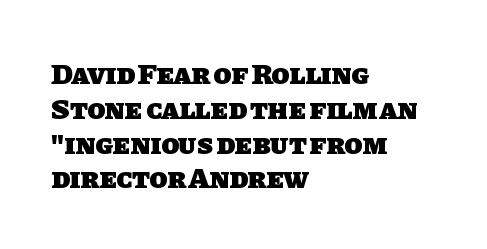
Q: Is the text bold? A: Yes.
Q: Is the typeface a serif or a sans-serif typeface? A: Sans-serif.
Q: Is the text underlined? A: No.
Q: How is the paragraph aligned? A: Left-aligned.
Q: Is the spacing between letters normal or unusually wide? A: Normal.
Q: Width (condensed, normal, or wide)? A: Normal.
Q: Stroke contrast? A: Low.
Q: x-height? A: Large.
Q: Monospaced? A: No.
